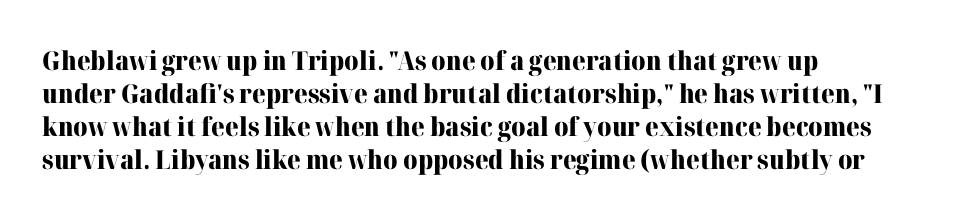
The leading is moderate, giving the passage an even texture. A dark, heavy texture on the line: the type is bold. Descenders hang freely into open space. Letter spacing: default. Notice how the passage keeps a crisp vertical edge on the left only. This is roman type, the default non-slanted kind.
